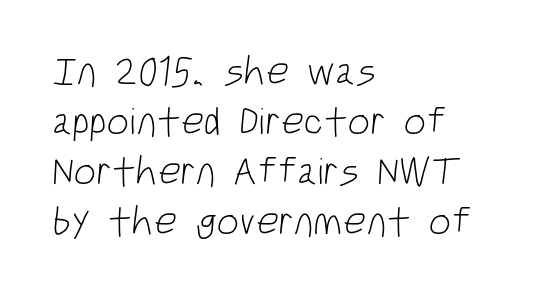
Inter-character spacing is left at the font's built-in metrics. Is there much room between lines? A standard amount, neither cramped nor airy. Here the designer chose a conventional face with non-uniform glyph widths. Type style note: lacks serifs.
